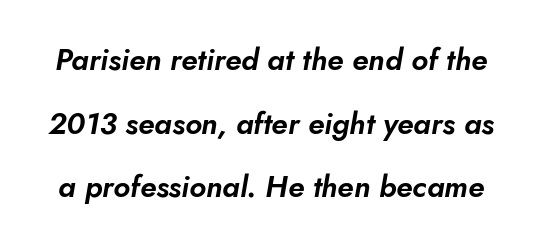
{"italic": "yes", "lean": "right", "slant_degrees": 10, "width": "normal", "stroke_contrast": "low", "x_height": "small", "monospaced": "no", "underline": "no", "line_spacing": "loose", "line_spacing_ratio": 2.12, "letter_spacing": "normal", "letter_spacing_em": 0.0, "glyph_px": 30}
